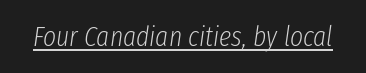
The image shows 28 px light, condensed type, italic (leaning right); set normal letter spacing, underlined; low stroke contrast and a medium x-height.
